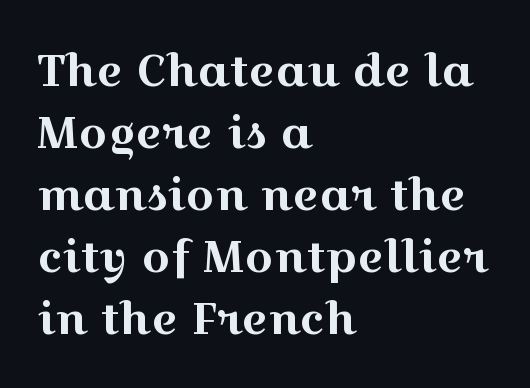
{"serif": "yes", "italic": "no", "width": "wide", "x_height": "medium", "monospaced": "no", "underline": "no", "align": "left", "line_spacing": "normal", "line_spacing_ratio": 1.38, "letter_spacing": "normal", "letter_spacing_em": 0.0, "glyph_px": 45}
